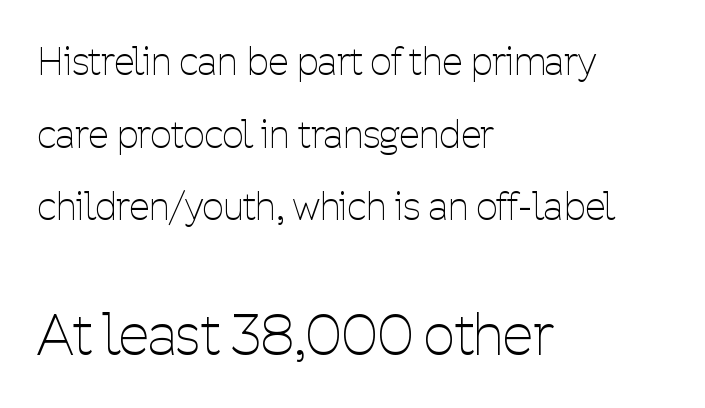
The image shows 55 px thin, condensed sans-serif type, upright; set left-aligned, loose line spacing (1.96x), normal letter spacing, not underlined; the second (bottom) block is 1.49x larger; low stroke contrast and a medium x-height.
